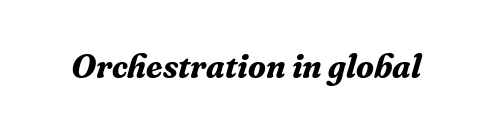
The image shows 33 px bold serif type, italic (leaning right); set normal letter spacing, not underlined; medium stroke contrast and a medium x-height.
